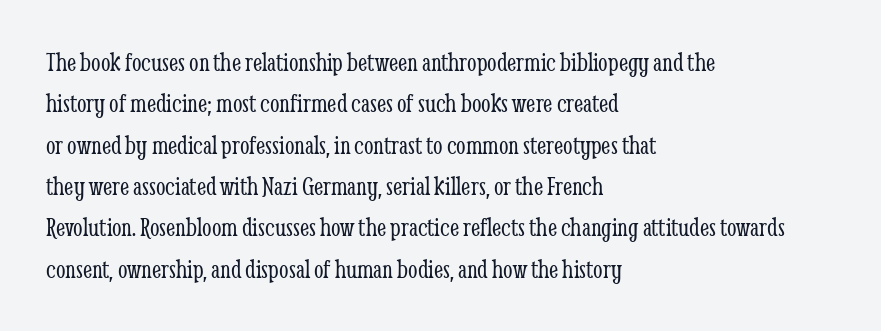
{"italic": "no", "bold": "no", "underline": "no", "align": "left", "line_spacing": "normal", "line_spacing_ratio": 1.53, "letter_spacing": "normal", "letter_spacing_em": 0.0, "glyph_px": 27}
